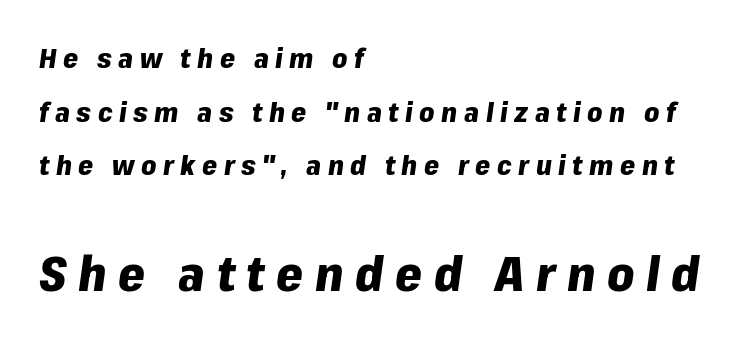
{"italic": "yes", "lean": "right", "slant_degrees": 8, "bold": "yes", "weight": "heavy", "width": "normal", "stroke_contrast": "low", "x_height": "medium", "monospaced": "no", "underline": "no", "align": "left", "line_spacing": "loose", "line_spacing_ratio": 1.99, "letter_spacing": "wide", "letter_spacing_em": 0.24, "larger_block": "second", "size_ratio": 1.78, "glyph_px": 48}
